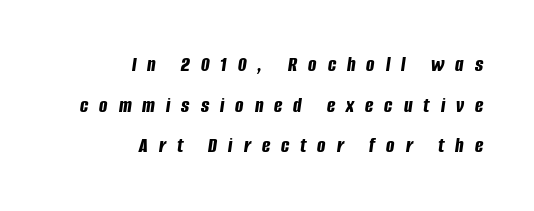
{"italic": "yes", "lean": "right", "slant_degrees": 8, "bold": "yes", "underline": "no", "align": "right", "line_spacing_ratio": 1.85, "letter_spacing": "wide", "letter_spacing_em": 0.5, "glyph_px": 22}
